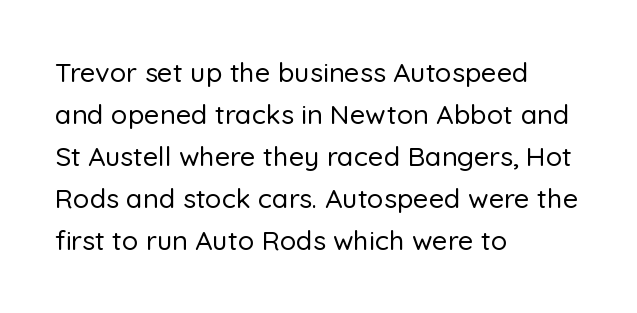
Q: Is the text italic (slanted)? A: No, it is upright.
Q: Is the text underlined? A: No.
Q: How is the paragraph aligned? A: Left-aligned.
Q: Is the spacing between letters normal or unusually wide? A: Normal.
Q: Is the spacing between lines tight, normal or loose? A: Normal.
